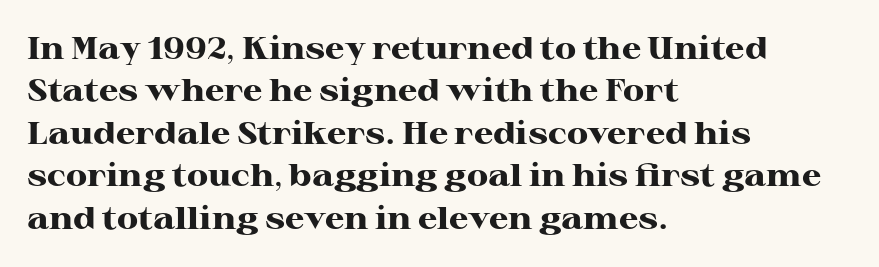
The image shows 31 px heavy, wide serif type, upright; set left-aligned, normal line spacing (1.37x), normal letter spacing, not underlined; high stroke contrast and a medium x-height.
